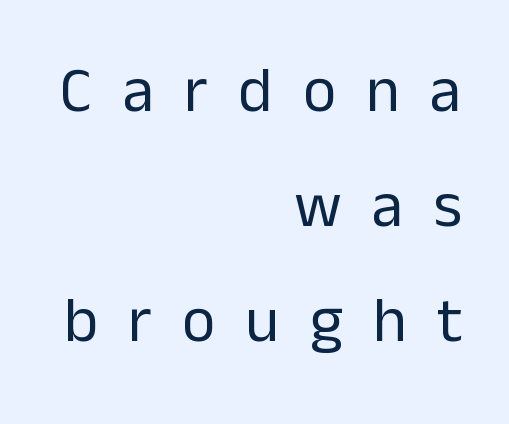
Q: Is the text bold? A: No.
Q: Is the text italic (slanted)? A: No, it is upright.
Q: Is the typeface a serif or a sans-serif typeface? A: Sans-serif.
Q: Is the text underlined? A: No.
Q: How is the paragraph aligned? A: Right-aligned.
Q: Is the spacing between letters normal or unusually wide? A: Unusually wide.
Q: Width (condensed, normal, or wide)? A: Normal.
Q: Stroke contrast? A: Low.
Q: x-height? A: Medium.
Q: Monospaced? A: No.
